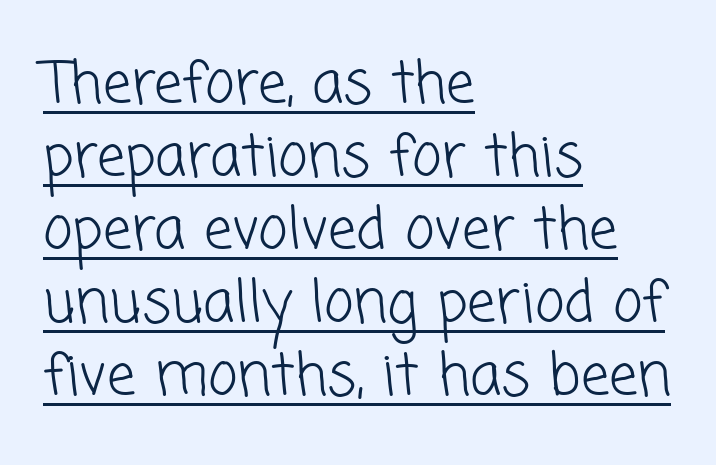
If you drew a ruler down the left edge, every line would touch it. These glyphs show unthickened strokes, regular width or finer. The glyphs in this specimen are sans serif. Horizontal bands of white between lines are of average thickness.
